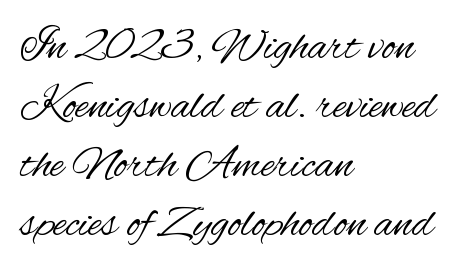
The image shows 46 px regular-weight, condensed sans-serif type; set left-aligned, normal line spacing (1.28x), normal letter spacing, not underlined; medium stroke contrast and a small x-height.
